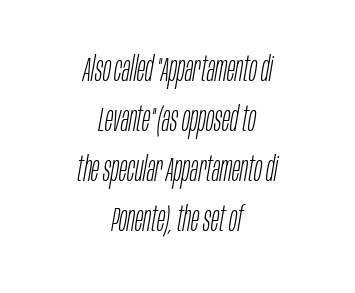
The image shows 34 px light, condensed type, italic (leaning right); set centered, normal line spacing (1.47x), normal letter spacing, not underlined; low stroke contrast and a large x-height.
